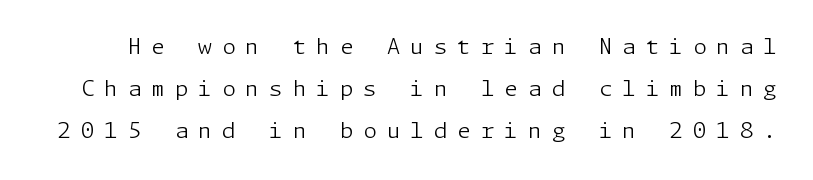
The baseline area is clear. Style check: upright. Glyph-to-glyph distance is far greater than everyday printed text. Is there much room between lines? Yes — plenty of vertical air separates them. Weight: regular or lighter.
